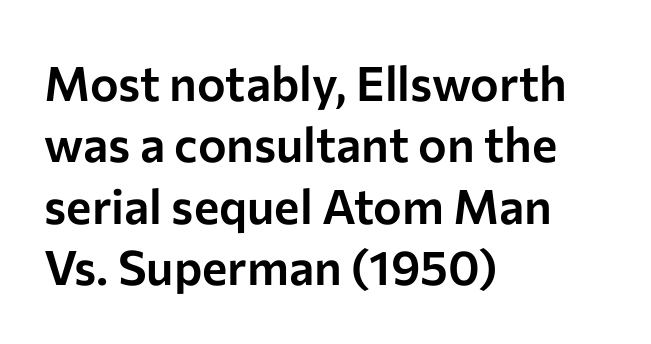
The image shows 48 px sans-serif type, upright; set left-aligned, normal line spacing (1.28x), normal letter spacing, not underlined; low stroke contrast and a medium x-height.
